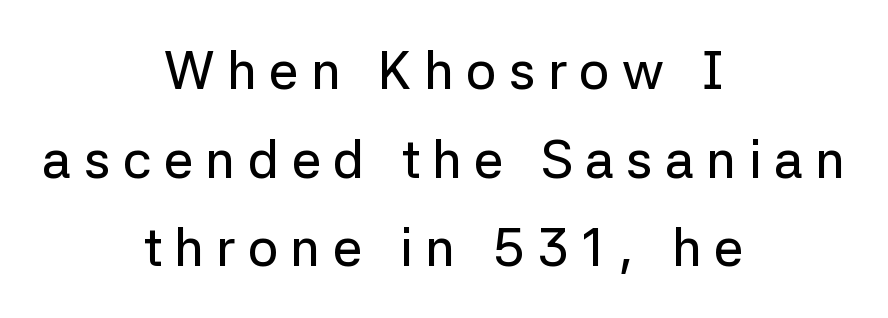
The image shows 53 px sans-serif type, upright; set centered, normal line spacing (1.67x), unusually wide letter spacing (+0.23 em), not underlined; low stroke contrast and a medium x-height.
